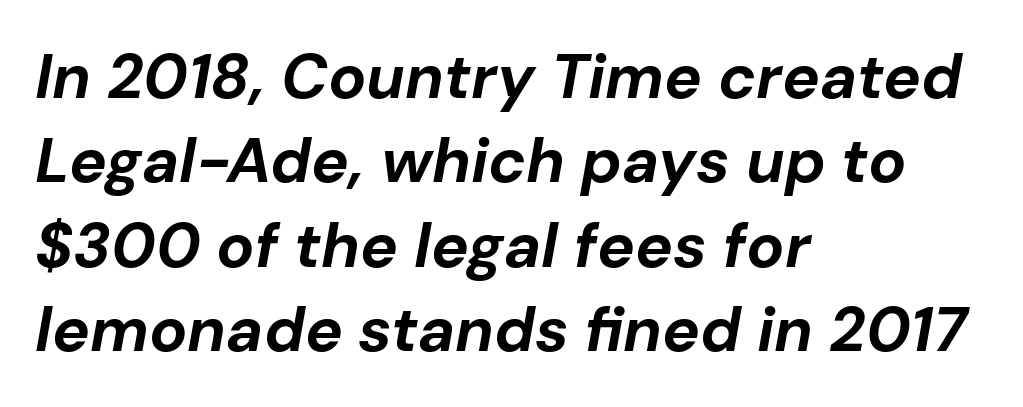
Q: Is the text bold? A: Yes.
Q: Is the text italic (slanted)? A: Yes, it leans right by about 10 degrees.
Q: Is the text underlined? A: No.
Q: How is the paragraph aligned? A: Left-aligned.
Q: Is the spacing between letters normal or unusually wide? A: Normal.
Q: Is the spacing between lines tight, normal or loose? A: Normal.
Q: Width (condensed, normal, or wide)? A: Normal.
Q: Stroke contrast? A: Low.
Q: x-height? A: Medium.
Q: Monospaced? A: No.
